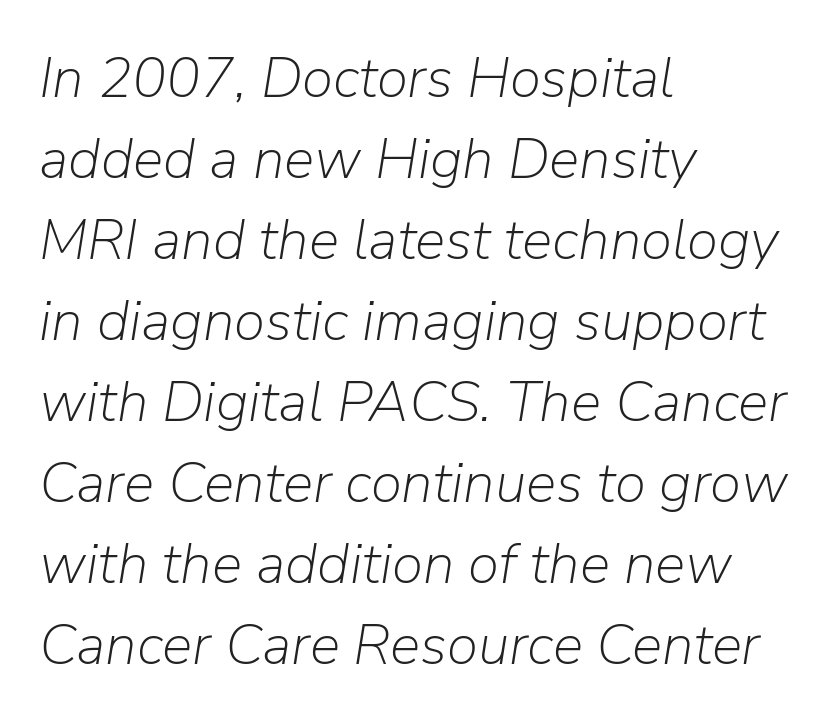
Q: Is the text bold? A: No.
Q: Is the text italic (slanted)? A: Yes, it leans right by about 9 degrees.
Q: Is the text underlined? A: No.
Q: How is the paragraph aligned? A: Left-aligned.
Q: Is the spacing between letters normal or unusually wide? A: Normal.
Q: Is the spacing between lines tight, normal or loose? A: Normal.
Q: Width (condensed, normal, or wide)? A: Normal.
Q: Stroke contrast? A: Low.
Q: x-height? A: Medium.
Q: Monospaced? A: No.
